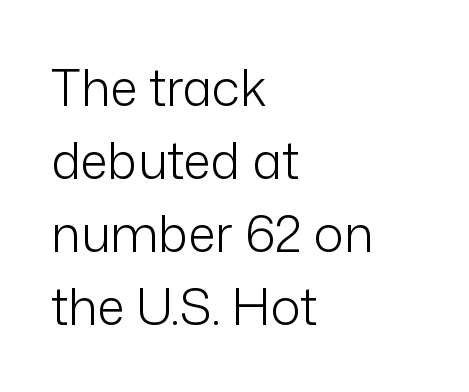
{"serif": "no", "italic": "no", "bold": "no", "weight": "light", "width": "normal", "stroke_contrast": "low", "x_height": "medium", "monospaced": "no", "underline": "no", "align": "left", "line_spacing": "normal", "line_spacing_ratio": 1.46, "letter_spacing": "normal", "letter_spacing_em": 0.0, "glyph_px": 50}
